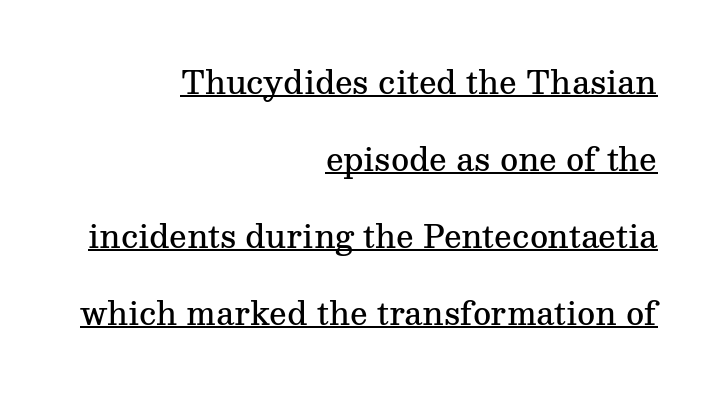
{"serif": "yes", "italic": "no", "bold": "semi", "weight": "semibold", "width": "normal", "stroke_contrast": "medium", "x_height": "medium", "monospaced": "no", "underline": "yes", "align": "right", "line_spacing": "loose", "line_spacing_ratio": 2.48, "letter_spacing": "normal", "letter_spacing_em": 0.0, "glyph_px": 31}
